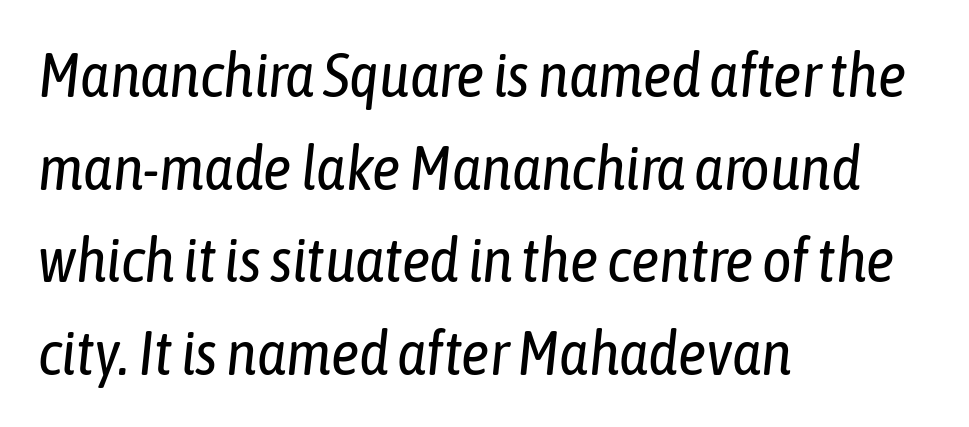
Do the characters align in a grid? No, the font is proportional. The paragraph shown leans on its left margin. Here the glyphs are tracked normally, forming tight word shapes. Rendered with sloped, italic letterforms. Bold? No — there's no thickening of the strokes.
